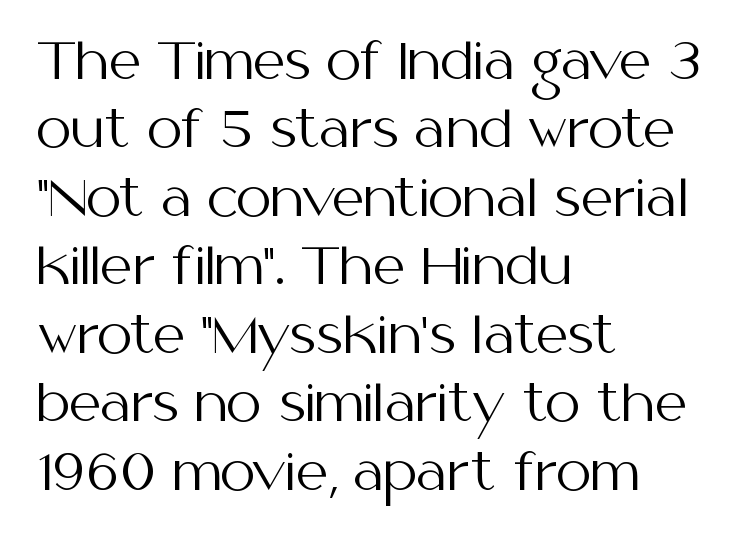
Posture: straight, roman, zero tilt. Type style note: lacks serifs. The strip under each line holds only bare page. Stems here are at most as thick as an everyday book face. Line starts are locked; line ends wander. Honestly, the letter spacing is just normal — you wouldn't notice it.
